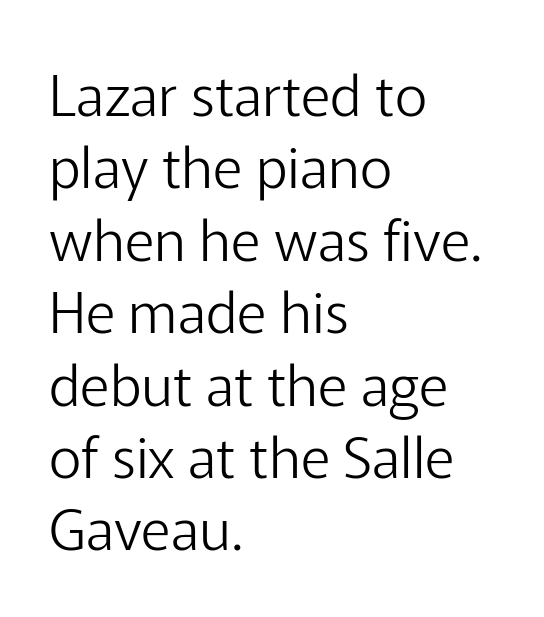
Q: Is the text bold? A: No.
Q: Is the text italic (slanted)? A: No, it is upright.
Q: Is the typeface a serif or a sans-serif typeface? A: Sans-serif.
Q: Is the text underlined? A: No.
Q: How is the paragraph aligned? A: Left-aligned.
Q: Is the spacing between letters normal or unusually wide? A: Normal.
Q: Is the spacing between lines tight, normal or loose? A: Normal.
Q: Width (condensed, normal, or wide)? A: Normal.
Q: Stroke contrast? A: Low.
Q: x-height? A: Medium.
Q: Monospaced? A: No.
